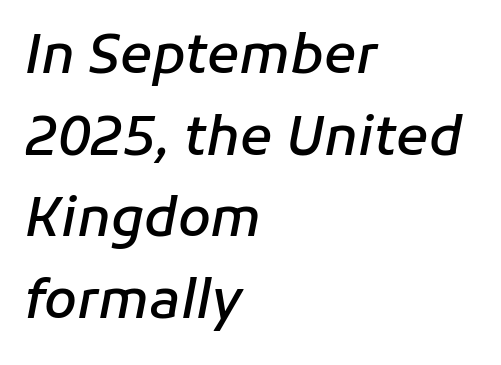
Q: Is the text bold? A: Semi-bold.
Q: Is the text italic (slanted)? A: Yes, it leans right by about 11 degrees.
Q: Is the text underlined? A: No.
Q: How is the paragraph aligned? A: Left-aligned.
Q: Is the spacing between letters normal or unusually wide? A: Normal.
Q: Is the spacing between lines tight, normal or loose? A: Normal.
Q: Width (condensed, normal, or wide)? A: Normal.
Q: Stroke contrast? A: Low.
Q: x-height? A: Medium.
Q: Monospaced? A: No.
